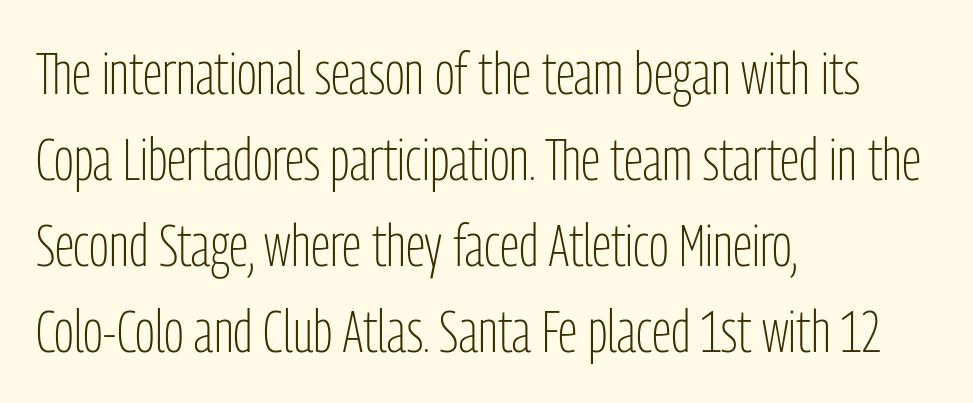
Q: Is the text bold? A: No.
Q: Is the text italic (slanted)? A: No, it is upright.
Q: Is the typeface a serif or a sans-serif typeface? A: Sans-serif.
Q: Is the text underlined? A: No.
Q: How is the paragraph aligned? A: Left-aligned.
Q: Is the spacing between letters normal or unusually wide? A: Normal.
Q: Is the spacing between lines tight, normal or loose? A: Normal.
Q: Width (condensed, normal, or wide)? A: Condensed.
Q: Stroke contrast? A: Low.
Q: x-height? A: Medium.
Q: Monospaced? A: No.
